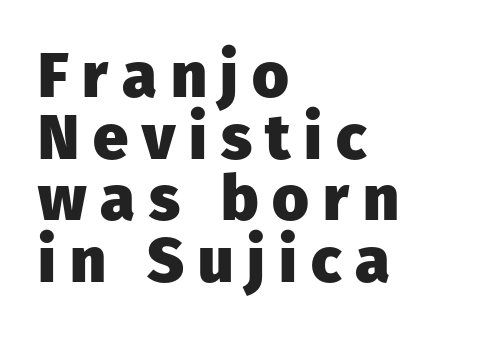
Do the characters align in a grid? No, the font is proportional. The passage shown stacks its lines with hardly any gap. Heavy, bold letterforms. The space beneath each line is pristine and unruled.
